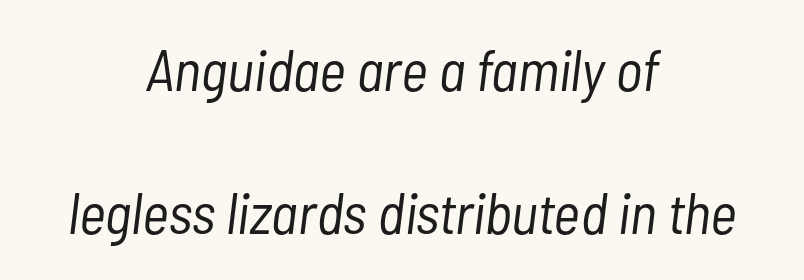
Q: Is the text bold? A: No.
Q: Is the text italic (slanted)? A: Yes, it leans right by about 7 degrees.
Q: Is the text underlined? A: No.
Q: How is the paragraph aligned? A: Centered.
Q: Is the spacing between letters normal or unusually wide? A: Normal.
Q: Is the spacing between lines tight, normal or loose? A: Loose.
Q: Width (condensed, normal, or wide)? A: Condensed.
Q: Stroke contrast? A: Low.
Q: x-height? A: Medium.
Q: Monospaced? A: No.
